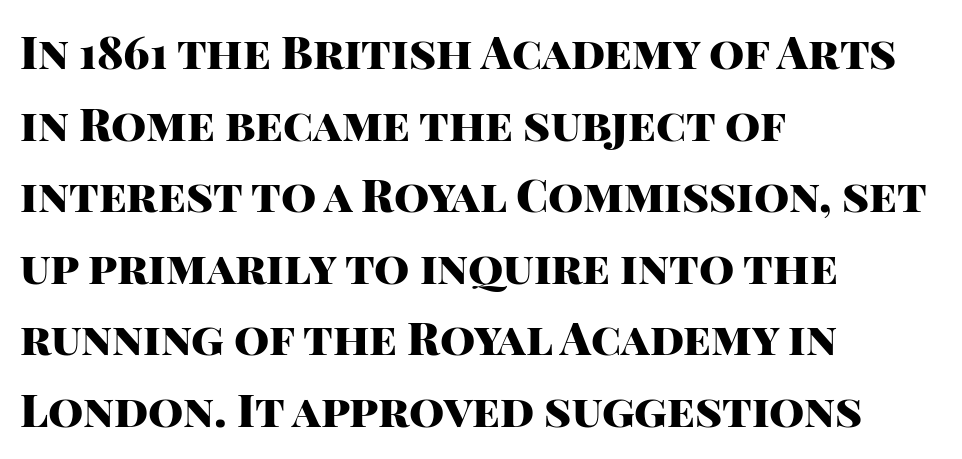
{"serif": "no", "italic": "no", "bold": "yes", "weight": "heavy", "width": "normal", "stroke_contrast": "high", "x_height": "large", "monospaced": "no", "underline": "no", "align": "left", "line_spacing": "normal", "line_spacing_ratio": 1.59, "letter_spacing": "normal", "letter_spacing_em": 0.0, "glyph_px": 45}
